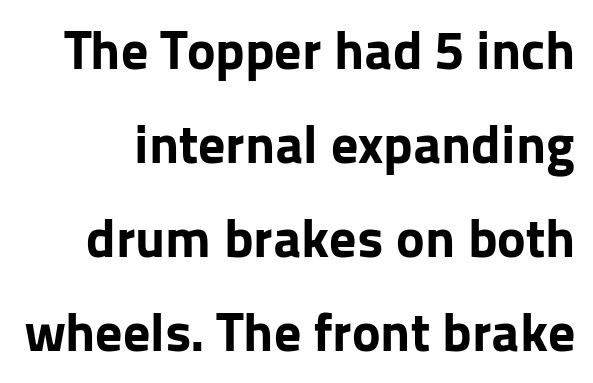
{"serif": "no", "italic": "no", "bold": "yes", "weight": "bold", "width": "normal", "stroke_contrast": "low", "x_height": "medium", "monospaced": "no", "underline": "no", "line_spacing_ratio": 1.74, "letter_spacing": "normal", "letter_spacing_em": 0.0, "glyph_px": 54}
